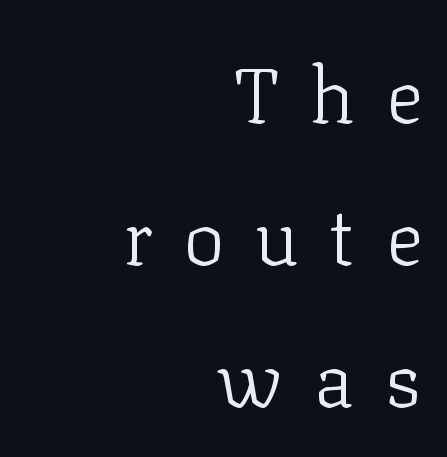
{"serif": "yes", "italic": "no", "bold": "no", "weight": "light", "width": "normal", "stroke_contrast": "low", "x_height": "medium", "monospaced": "no", "underline": "no", "align": "right", "line_spacing_ratio": 1.82, "letter_spacing": "wide", "letter_spacing_em": 0.39, "glyph_px": 78}
